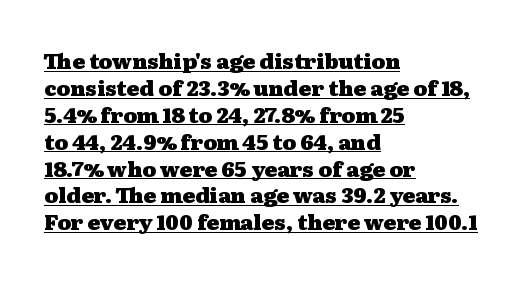
In CSS terms this would be text-align: left. These characters rest on top of a visible drawn line. Vertical spacing — default. Italic: no, the glyphs are upright roman. This is heavy type, rendered in bold. The rendering keeps characters at their native spacing.
